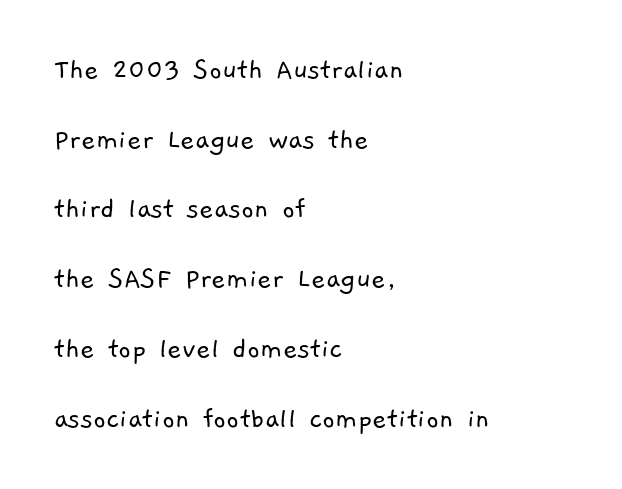
The image shows 31 px light sans-serif type; set left-aligned, loose line spacing (2.25x), normal letter spacing, not underlined; low stroke contrast and a medium x-height.
